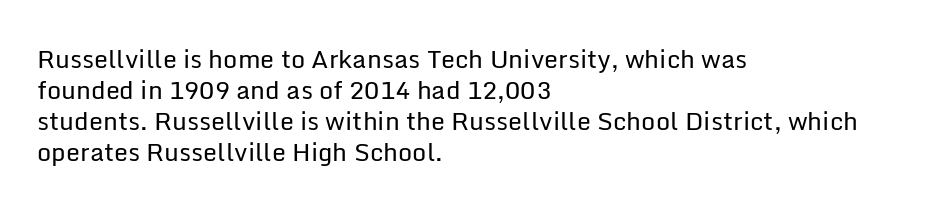
A light-to-regular cut is what we see here. Clear beneath every line of the passage. Vertical strokes here are truly vertical. The passage shown has conventional tracking throughout. Leftover space on each line is placed entirely after the last word.
